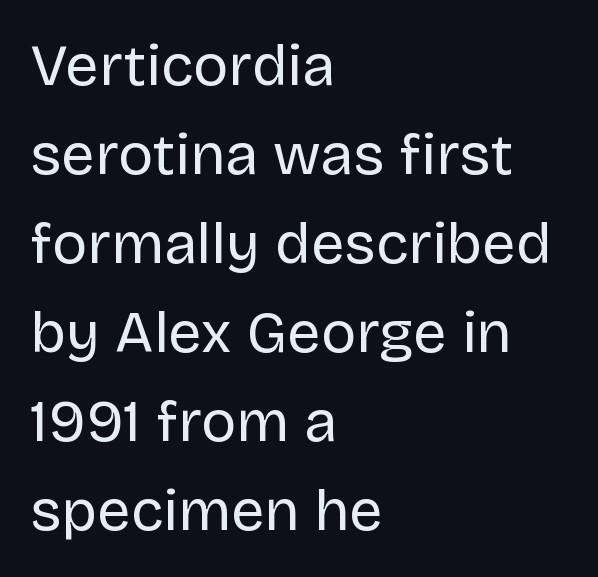
{"serif": "no", "italic": "no", "bold": "no", "weight": "regular", "width": "normal", "stroke_contrast": "low", "x_height": "large", "monospaced": "no", "underline": "no", "align": "left", "line_spacing": "normal", "line_spacing_ratio": 1.51, "letter_spacing": "normal", "letter_spacing_em": 0.0, "glyph_px": 59}
